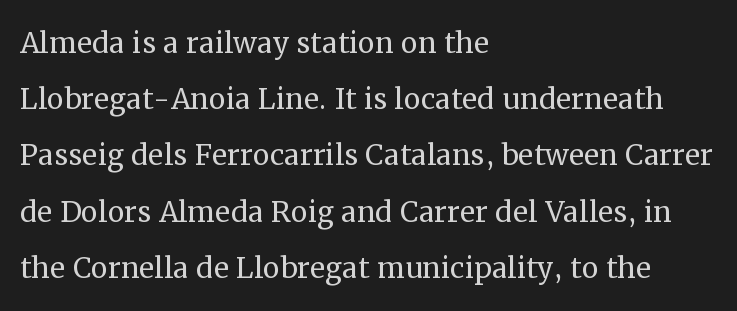
Q: Is the text bold? A: No.
Q: Is the text italic (slanted)? A: No, it is upright.
Q: Is the typeface a serif or a sans-serif typeface? A: Serif.
Q: Is the text underlined? A: No.
Q: How is the paragraph aligned? A: Left-aligned.
Q: Is the spacing between letters normal or unusually wide? A: Normal.
Q: Is the spacing between lines tight, normal or loose? A: Normal.
Q: Width (condensed, normal, or wide)? A: Normal.
Q: Stroke contrast? A: Medium.
Q: x-height? A: Medium.
Q: Monospaced? A: No.
